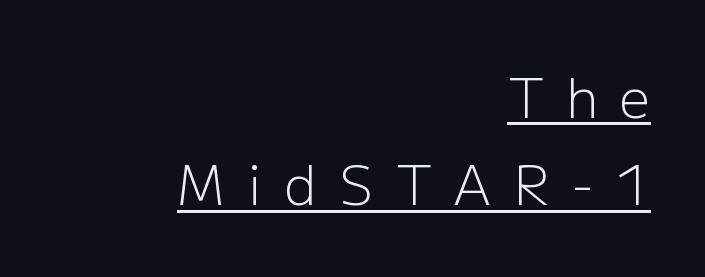
{"serif": "no", "italic": "no", "bold": "no", "weight": "light", "width": "normal", "stroke_contrast": "low", "x_height": "medium", "monospaced": "no", "underline": "yes", "align": "right", "line_spacing": "normal", "line_spacing_ratio": 1.62, "letter_spacing": "wide", "letter_spacing_em": 0.41, "glyph_px": 54}
